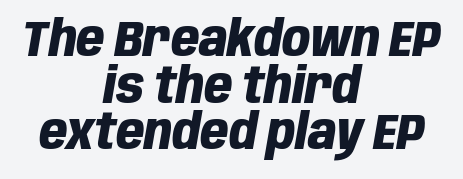
The image shows 49 px heavy, condensed type, italic (leaning right); set centered, tight line spacing (0.95x), normal letter spacing, not underlined; low stroke contrast and a large x-height.
